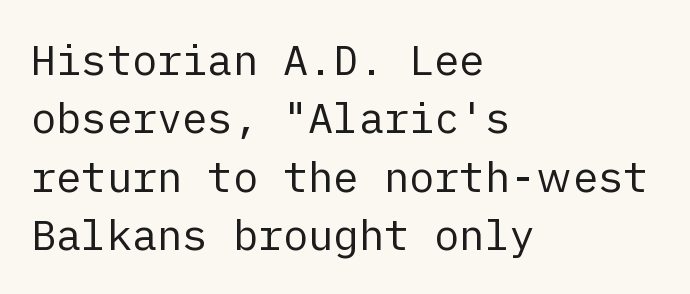
{"serif": "no", "italic": "no", "bold": "no", "weight": "regular", "width": "normal", "stroke_contrast": "low", "x_height": "medium", "underline": "no", "align": "left", "line_spacing": "normal", "line_spacing_ratio": 1.39, "letter_spacing": "normal", "letter_spacing_em": 0.0, "glyph_px": 42}
